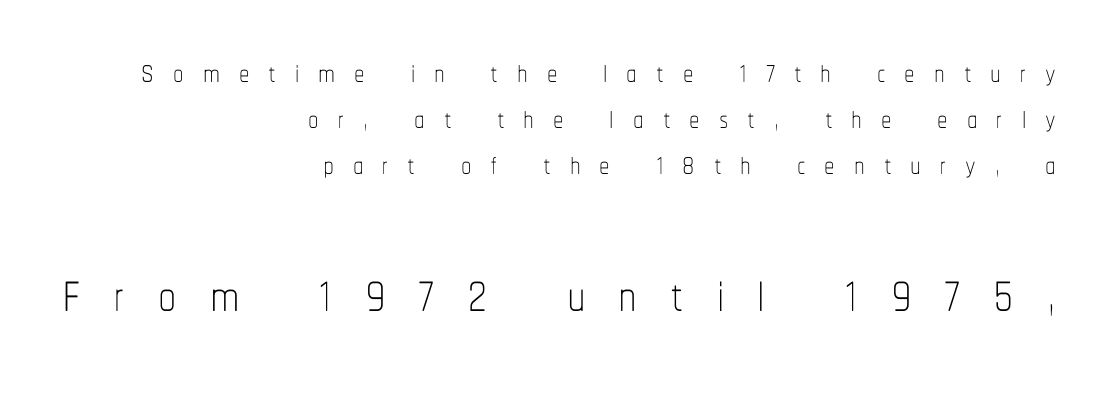
The image shows 73 px thin, condensed type, upright; set right-aligned, tight line spacing (1.1x), unusually wide letter spacing (+0.45 em), not underlined; the second (bottom) block is 1.74x larger; low stroke contrast and a medium x-height.
